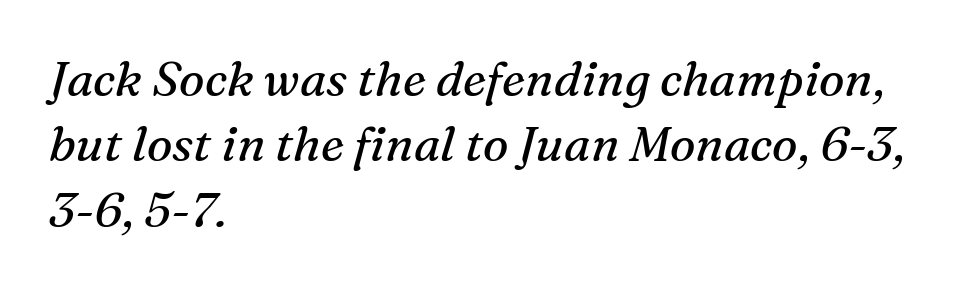
Q: Is the text bold? A: No.
Q: Is the text italic (slanted)? A: Yes, it leans right by about 16 degrees.
Q: Is the typeface a serif or a sans-serif typeface? A: Serif.
Q: Is the text underlined? A: No.
Q: How is the paragraph aligned? A: Left-aligned.
Q: Is the spacing between letters normal or unusually wide? A: Normal.
Q: Is the spacing between lines tight, normal or loose? A: Normal.
Q: Width (condensed, normal, or wide)? A: Normal.
Q: Stroke contrast? A: Medium.
Q: x-height? A: Medium.
Q: Monospaced? A: No.
